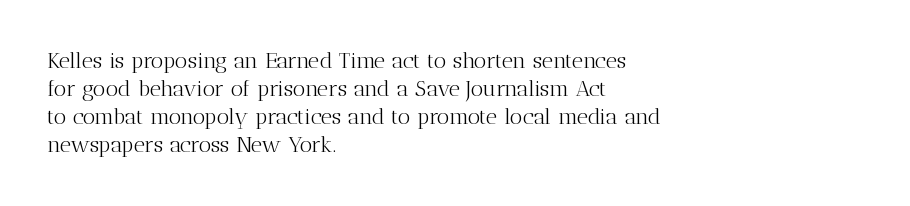
Q: Is the text bold? A: No.
Q: Is the text italic (slanted)? A: No, it is upright.
Q: Is the text underlined? A: No.
Q: How is the paragraph aligned? A: Left-aligned.
Q: Is the spacing between letters normal or unusually wide? A: Normal.
Q: Is the spacing between lines tight, normal or loose? A: Normal.
